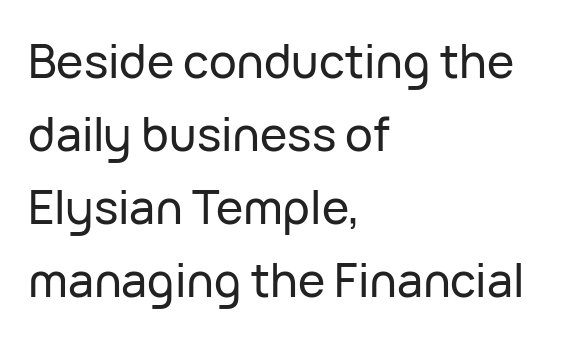
A typesetter would label this face a sans. Inter-character spacing is left at the font's built-in metrics. Unlike italic type, these characters show no tilt at all. A typesetter would call this proportional, since set widths differ per character.
